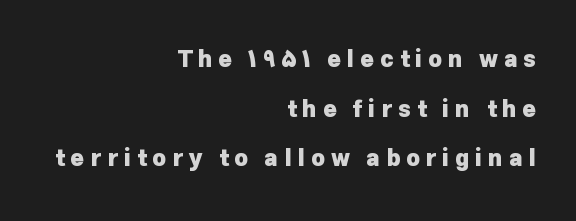
{"italic": "no", "bold": "yes", "underline": "no", "align": "right", "line_spacing": "loose", "line_spacing_ratio": 2.16, "letter_spacing": "wide", "letter_spacing_em": 0.26, "glyph_px": 23}
